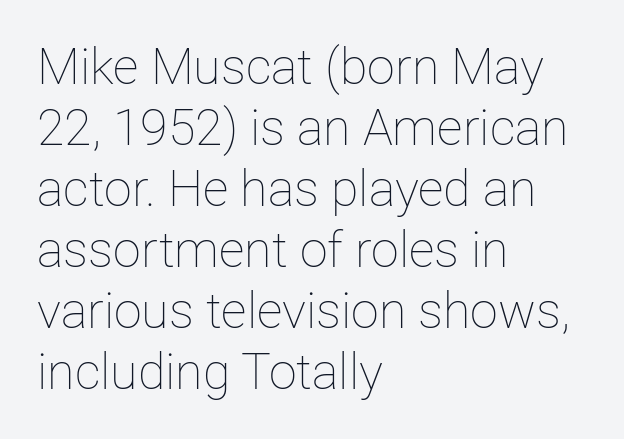
{"italic": "no", "bold": "no", "weight": "thin", "width": "normal", "stroke_contrast": "low", "x_height": "medium", "monospaced": "no", "underline": "no", "align": "left", "line_spacing_ratio": 1.22, "letter_spacing": "normal", "letter_spacing_em": 0.0, "glyph_px": 50}
